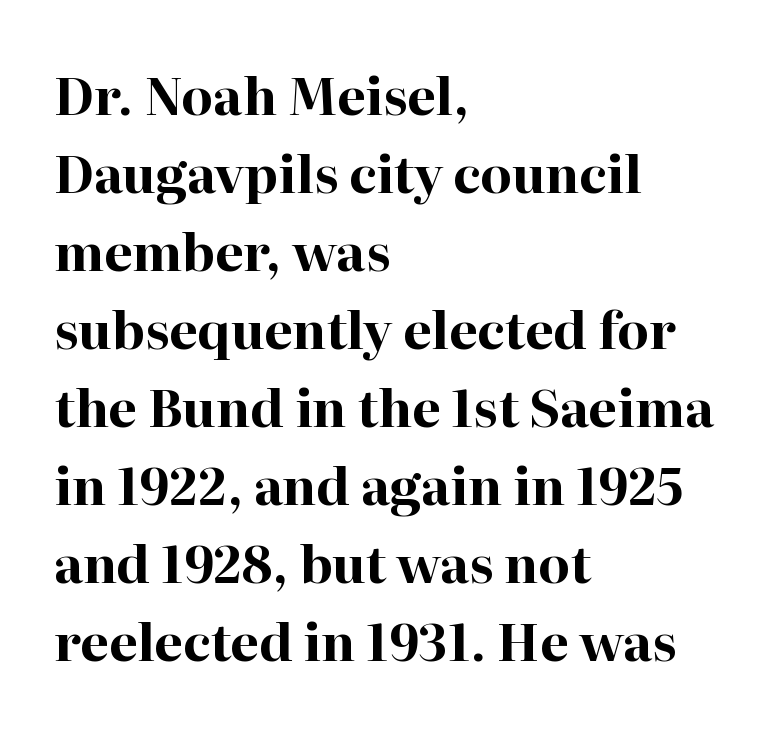
Q: Is the text bold? A: Yes.
Q: Is the text italic (slanted)? A: No, it is upright.
Q: Is the typeface a serif or a sans-serif typeface? A: Serif.
Q: Is the text underlined? A: No.
Q: How is the paragraph aligned? A: Left-aligned.
Q: Is the spacing between letters normal or unusually wide? A: Normal.
Q: Is the spacing between lines tight, normal or loose? A: Normal.
Q: Width (condensed, normal, or wide)? A: Normal.
Q: Stroke contrast? A: High.
Q: x-height? A: Medium.
Q: Monospaced? A: No.
